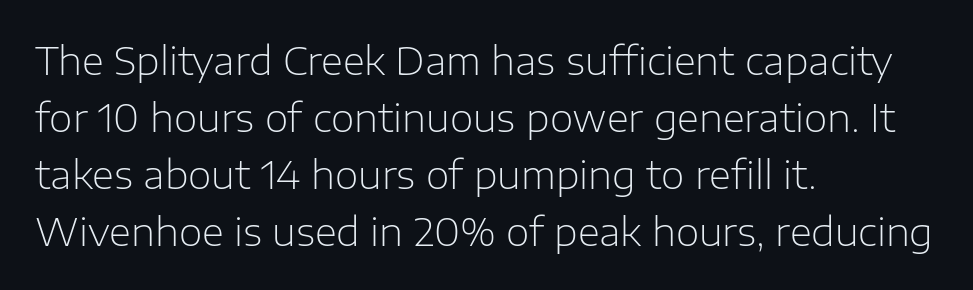
{"serif": "no", "italic": "no", "bold": "no", "weight": "light", "width": "normal", "stroke_contrast": "low", "x_height": "medium", "monospaced": "no", "underline": "no", "align": "left", "line_spacing": "normal", "line_spacing_ratio": 1.5, "letter_spacing": "normal", "letter_spacing_em": 0.0, "glyph_px": 38}
